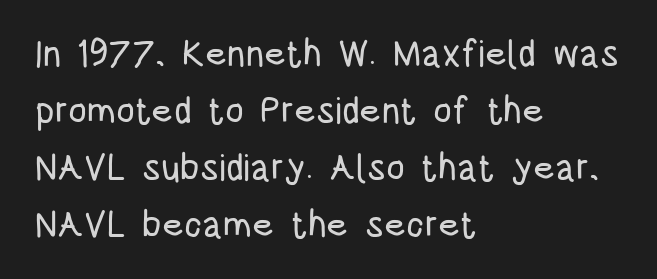
The image shows 37 px condensed sans-serif type, upright; set left-aligned, normal line spacing (1.54x), normal letter spacing, not underlined; low stroke contrast and a large x-height.
